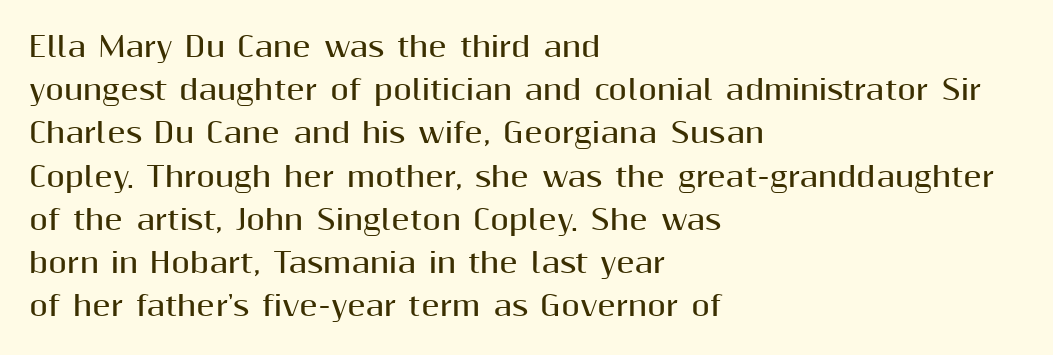
The image shows 27 px bold type, upright; set left-aligned, normal line spacing (1.6x), normal letter spacing, not underlined.
